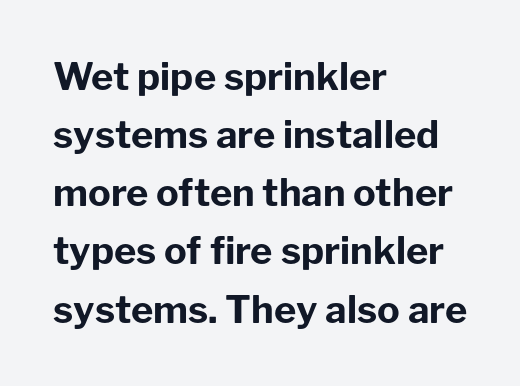
{"serif": "no", "italic": "no", "bold": "yes", "weight": "bold", "width": "normal", "stroke_contrast": "low", "x_height": "medium", "monospaced": "no", "underline": "no", "align": "left", "line_spacing": "normal", "line_spacing_ratio": 1.53, "letter_spacing": "normal", "letter_spacing_em": 0.0, "glyph_px": 38}
